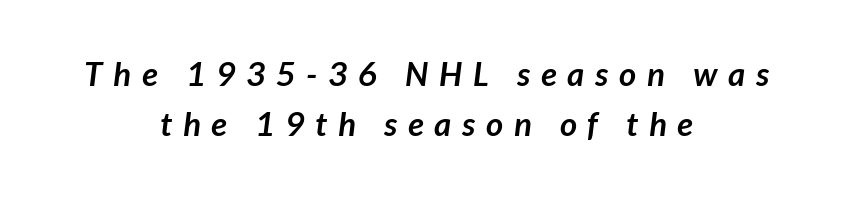
Visually the block forms a symmetrical silhouette, jagged on both flanks. Is this a fixed-width face? No — the glyphs have proportional, varying widths. You could only call the tracking loose — the letters float apart. The characters display no serif detailing; their extremities are plain.
